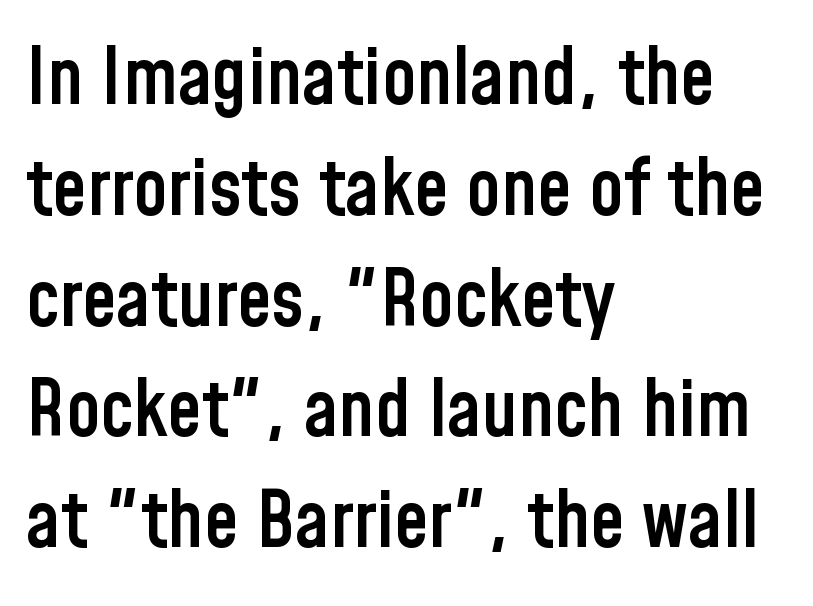
The image shows 78 px semibold, condensed sans-serif type, upright; set left-aligned, normal line spacing (1.42x), normal letter spacing, not underlined; low stroke contrast and a medium x-height.
